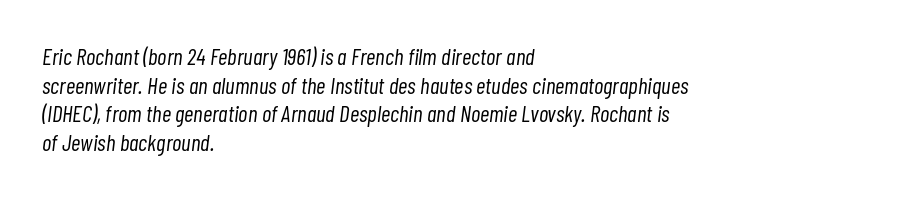
Glance below the letters and you will spot only blank space. Bold? No — there's no thickening of the strokes. This rendering uses left alignment, leaving the right contour irregular. The gaps between neighbouring characters are ordinary and unremarkable. Rendered with sloped, italic letterforms.
